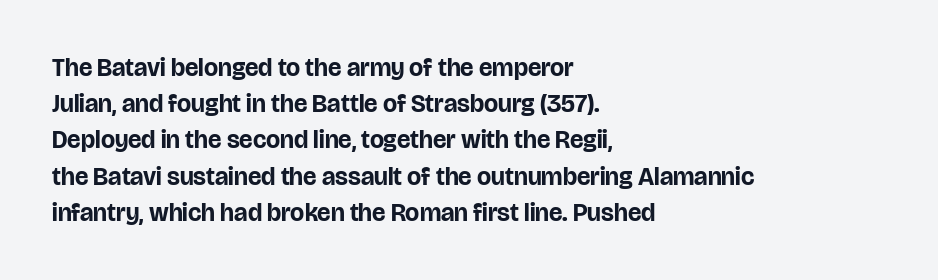
Typesetter's note: full bold, strokes at maximum text heaviness. Rendered with straight, roman letterforms. The line-height multiplier appears to be the usual default. Words appear dense and cohesive because spacing is normal. A student would call this left alignment; a typographer would say flush left, rag right. The baseline area is clear.
